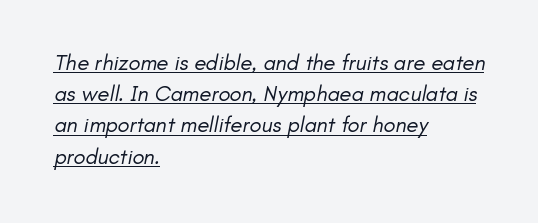
Quick note: interline space is typical. Descenders here cross a horizontal rule under the line. The compositor pushed each line to the left boundary. Counters stay open thanks to moderate or lighter strokes. Tracking here is standard; glyphs follow each other at the usual distance.
